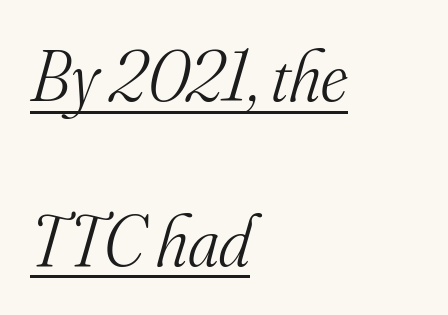
The image shows 72 px light serif type, italic (leaning right); set left-aligned, loose line spacing (2.29x), normal letter spacing, underlined; medium stroke contrast and a small x-height.
